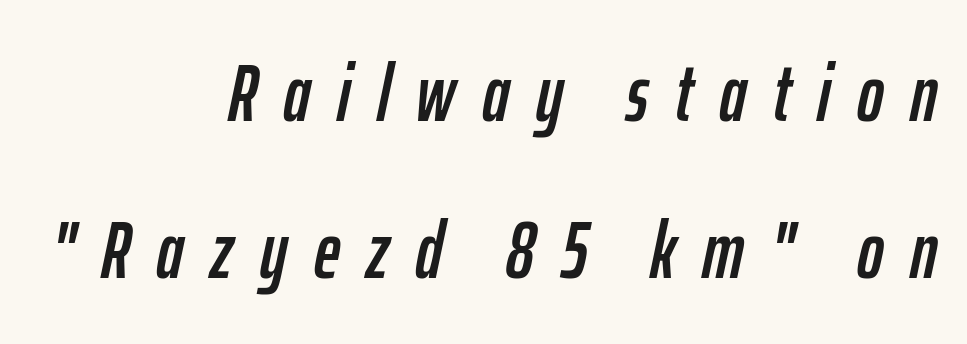
{"italic": "yes", "lean": "right", "slant_degrees": 12, "width": "condensed", "stroke_contrast": "low", "x_height": "medium", "monospaced": "no", "underline": "no", "align": "right", "line_spacing": "loose", "line_spacing_ratio": 1.96, "letter_spacing": "wide", "letter_spacing_em": 0.33, "glyph_px": 80}
